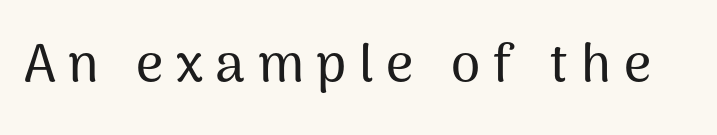
{"serif": "no", "italic": "no", "width": "normal", "stroke_contrast": "medium", "x_height": "medium", "monospaced": "no", "underline": "no", "letter_spacing": "wide", "letter_spacing_em": 0.24, "glyph_px": 53}
